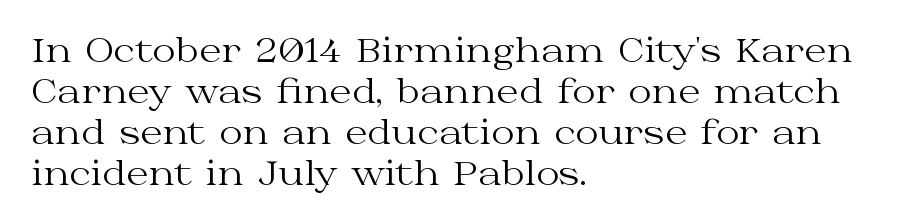
{"serif": "yes", "italic": "no", "bold": "no", "weight": "regular", "width": "wide", "stroke_contrast": "medium", "x_height": "medium", "monospaced": "no", "underline": "no", "align": "left", "line_spacing": "normal", "line_spacing_ratio": 1.28, "letter_spacing": "normal", "letter_spacing_em": 0.0, "glyph_px": 32}
